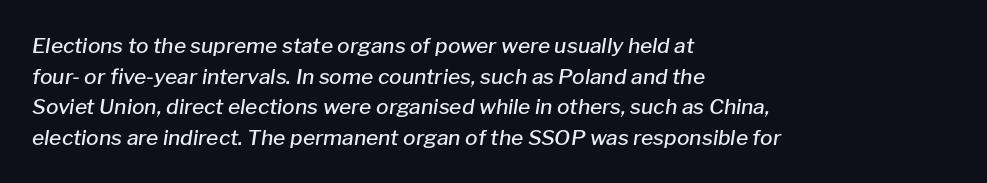
Q: Is the text bold? A: Semi-bold.
Q: Is the text italic (slanted)? A: Yes, it leans right by about 8 degrees.
Q: Is the text underlined? A: No.
Q: How is the paragraph aligned? A: Left-aligned.
Q: Is the spacing between letters normal or unusually wide? A: Normal.
Q: Is the spacing between lines tight, normal or loose? A: Normal.
